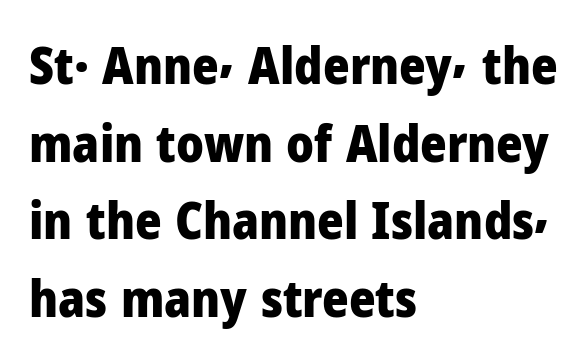
{"serif": "no", "italic": "no", "bold": "yes", "weight": "heavy", "width": "normal", "stroke_contrast": "low", "x_height": "medium", "monospaced": "no", "underline": "no", "align": "left", "line_spacing": "normal", "line_spacing_ratio": 1.52, "letter_spacing": "normal", "letter_spacing_em": 0.0, "glyph_px": 51}
